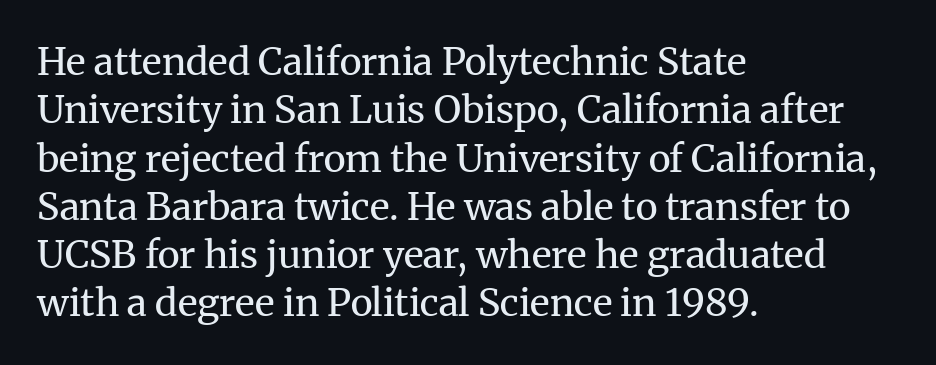
{"serif": "yes", "italic": "no", "bold": "no", "weight": "regular", "width": "normal", "stroke_contrast": "medium", "x_height": "medium", "monospaced": "no", "underline": "no", "align": "left", "line_spacing": "normal", "line_spacing_ratio": 1.27, "letter_spacing": "normal", "letter_spacing_em": 0.0, "glyph_px": 38}
